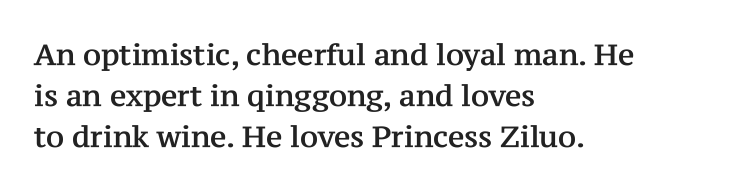
Q: Is the text italic (slanted)? A: No, it is upright.
Q: Is the typeface a serif or a sans-serif typeface? A: Serif.
Q: Is the text underlined? A: No.
Q: How is the paragraph aligned? A: Left-aligned.
Q: Is the spacing between letters normal or unusually wide? A: Normal.
Q: Is the spacing between lines tight, normal or loose? A: Normal.
Q: Width (condensed, normal, or wide)? A: Normal.
Q: Stroke contrast? A: Medium.
Q: x-height? A: Medium.
Q: Monospaced? A: No.
